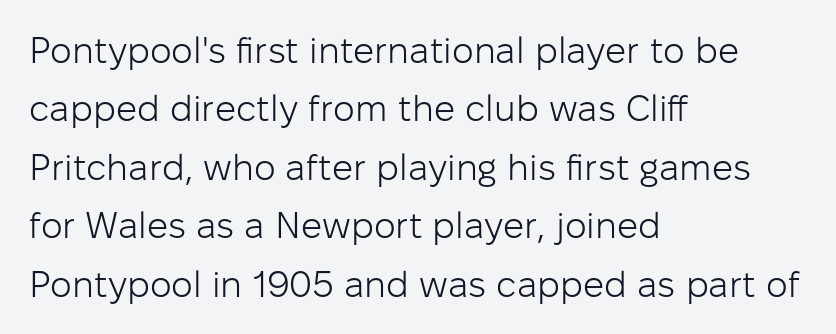
{"serif": "no", "italic": "no", "bold": "no", "weight": "light", "width": "normal", "stroke_contrast": "low", "x_height": "medium", "monospaced": "no", "underline": "no", "align": "left", "line_spacing": "normal", "line_spacing_ratio": 1.58, "letter_spacing": "normal", "letter_spacing_em": 0.0, "glyph_px": 37}
